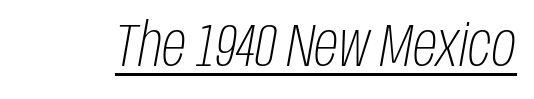
The letters sit at their default tracking, neither squeezed nor spread. Proportional: the letters do not fall into vertical columns. Summary of weight: not heavy and not bold. Would a proofreader flag this as italicized? Yes. The glyphs are accompanied by a horizontal stroke just below them.
